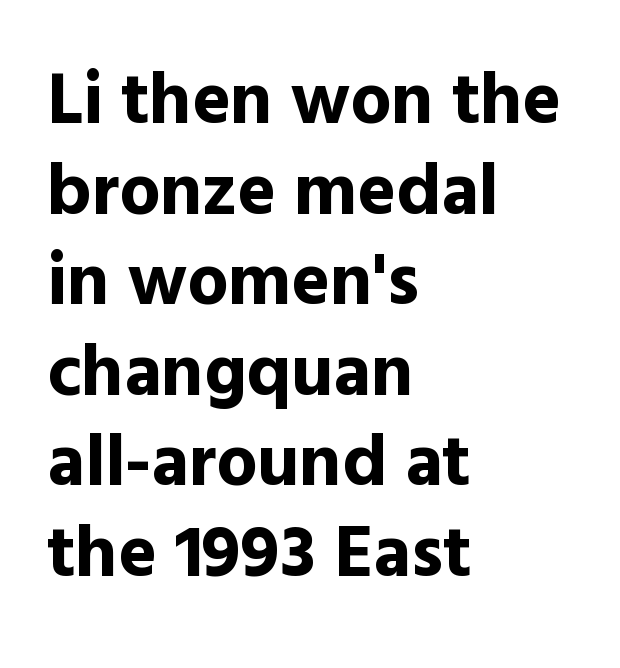
The image shows 73 px bold sans-serif type, upright; set left-aligned, line spacing 1.24x, normal letter spacing, not underlined; a medium x-height.
